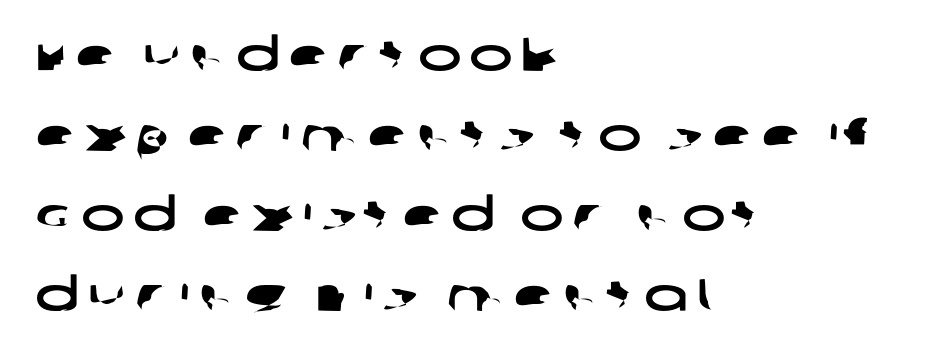
{"serif": "no", "width": "wide", "stroke_contrast": "low", "x_height": "large", "monospaced": "no", "underline": "no", "align": "left", "line_spacing_ratio": 1.74, "glyph_px": 46}
